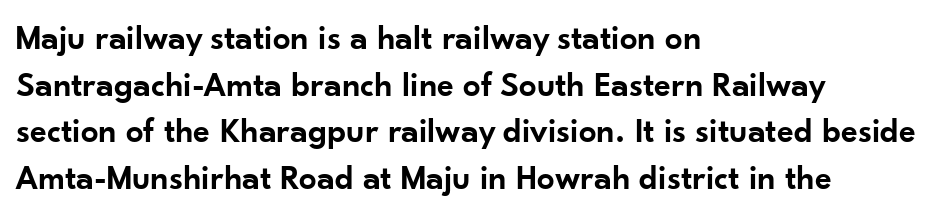
Q: Is the text bold? A: Semi-bold.
Q: Is the text italic (slanted)? A: No, it is upright.
Q: Is the typeface a serif or a sans-serif typeface? A: Sans-serif.
Q: Is the text underlined? A: No.
Q: How is the paragraph aligned? A: Left-aligned.
Q: Is the spacing between letters normal or unusually wide? A: Normal.
Q: Is the spacing between lines tight, normal or loose? A: Normal.
Q: Width (condensed, normal, or wide)? A: Normal.
Q: Stroke contrast? A: Low.
Q: x-height? A: Small.
Q: Monospaced? A: No.
